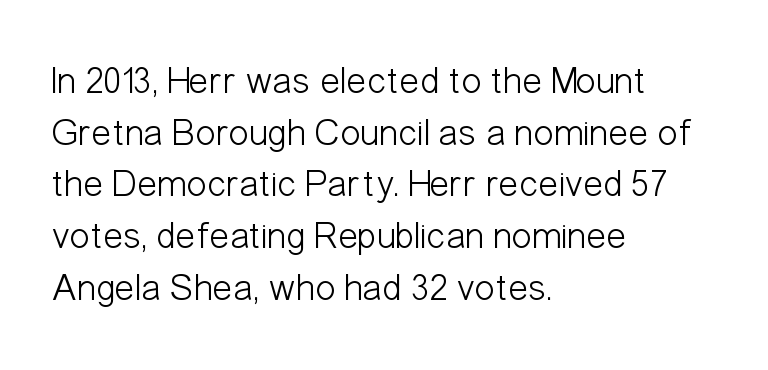
{"serif": "no", "italic": "no", "bold": "no", "weight": "light", "width": "condensed", "stroke_contrast": "low", "x_height": "medium", "monospaced": "no", "underline": "no", "align": "left", "line_spacing": "normal", "line_spacing_ratio": 1.36, "letter_spacing": "normal", "letter_spacing_em": 0.0, "glyph_px": 38}
